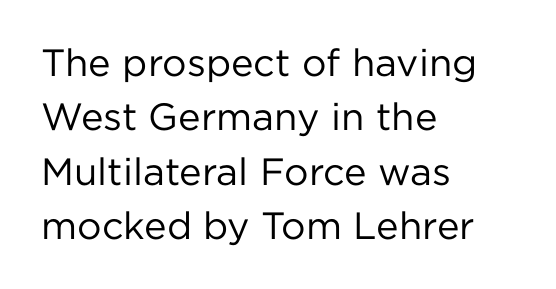
The image shows 38 px regular-weight sans-serif type, upright; set left-aligned, normal line spacing (1.43x), normal letter spacing, not underlined; low stroke contrast and a medium x-height.
